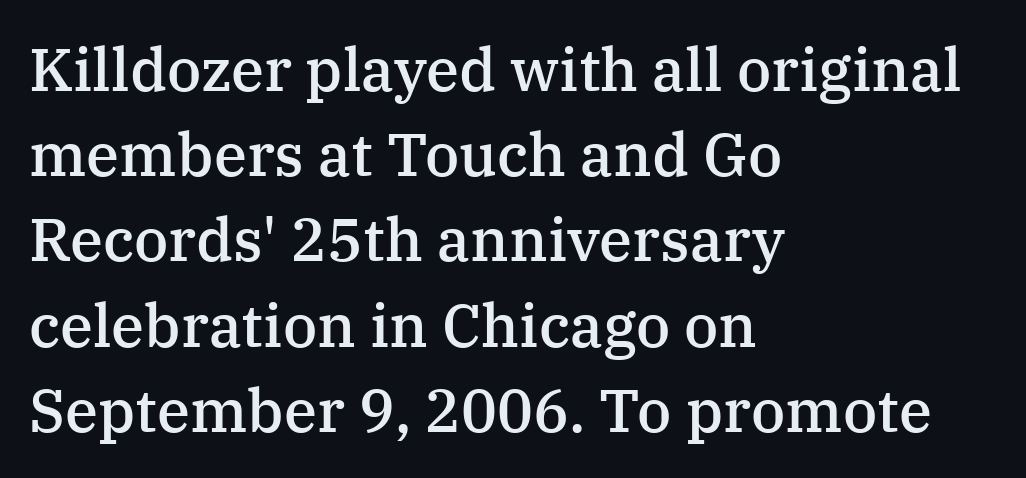
The image shows 60 px semibold serif type, upright; set left-aligned, normal line spacing (1.42x), normal letter spacing, not underlined; medium stroke contrast and a medium x-height.
